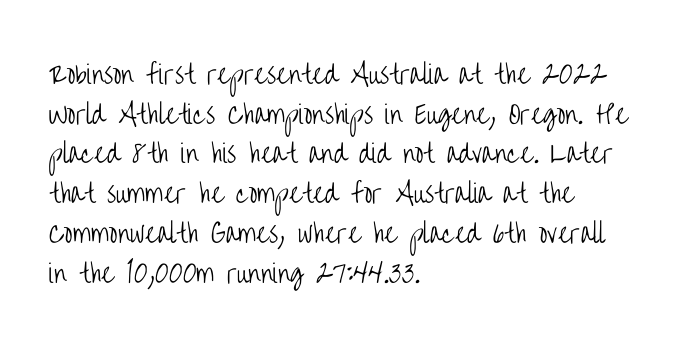
Q: Is the text bold? A: No.
Q: Is the text italic (slanted)? A: No, it is upright.
Q: Is the text underlined? A: No.
Q: How is the paragraph aligned? A: Left-aligned.
Q: Is the spacing between letters normal or unusually wide? A: Normal.
Q: Is the spacing between lines tight, normal or loose? A: Normal.
